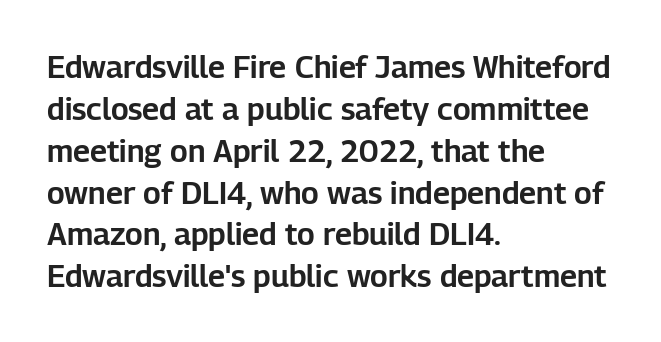
The image shows 31 px sans-serif type, upright; set left-aligned, normal line spacing (1.35x), normal letter spacing, not underlined; low stroke contrast and a medium x-height.
